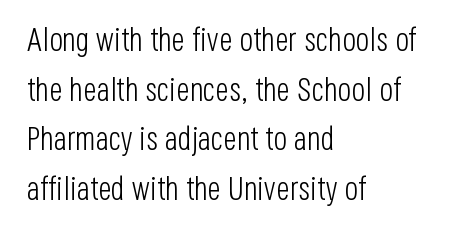
Q: Is the text bold? A: No.
Q: Is the text italic (slanted)? A: No, it is upright.
Q: Is the typeface a serif or a sans-serif typeface? A: Sans-serif.
Q: Is the text underlined? A: No.
Q: How is the paragraph aligned? A: Left-aligned.
Q: Is the spacing between letters normal or unusually wide? A: Normal.
Q: Is the spacing between lines tight, normal or loose? A: Normal.
Q: Width (condensed, normal, or wide)? A: Condensed.
Q: Stroke contrast? A: Low.
Q: x-height? A: Large.
Q: Monospaced? A: No.
